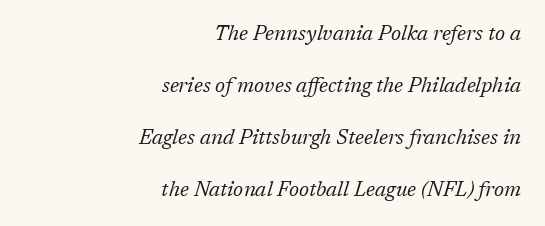
{"italic": "yes", "lean": "right", "slant_degrees": 17, "bold": "no", "underline": "no", "align": "right", "line_spacing": "loose", "line_spacing_ratio": 2.47, "letter_spacing": "normal", "letter_spacing_em": 0.0, "glyph_px": 21}
